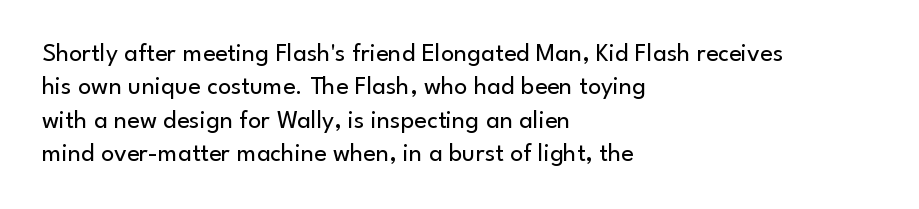
The image shows 26 px text type, upright; set left-aligned, normal line spacing (1.28x), normal letter spacing, not underlined.
